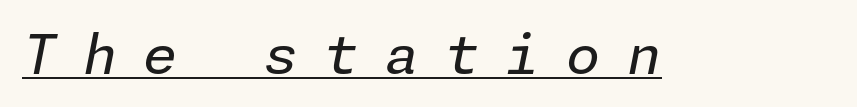
{"italic": "yes", "lean": "right", "slant_degrees": 11, "bold": "no", "weight": "regular", "width": "normal", "stroke_contrast": "low", "x_height": "medium", "underline": "yes", "letter_spacing": "wide", "letter_spacing_em": 0.48, "glyph_px": 55}
